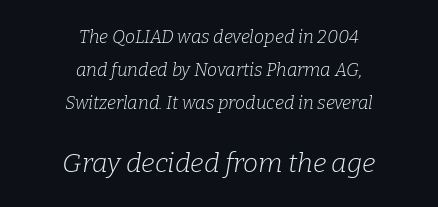
{"italic": "yes", "lean": "right", "slant_degrees": 9, "bold": "no", "underline": "no", "align": "center", "line_spacing_ratio": 1.83, "letter_spacing": "normal", "letter_spacing_em": 0.0, "larger_block": "second", "size_ratio": 1.5, "glyph_px": 27}
